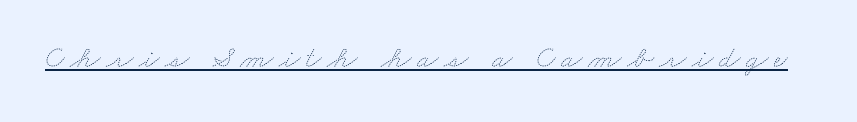
Q: Is the text bold? A: No.
Q: Is the text underlined? A: Yes.
Q: Width (condensed, normal, or wide)? A: Wide.
Q: Stroke contrast? A: Medium.
Q: x-height? A: Small.
Q: Monospaced? A: No.
